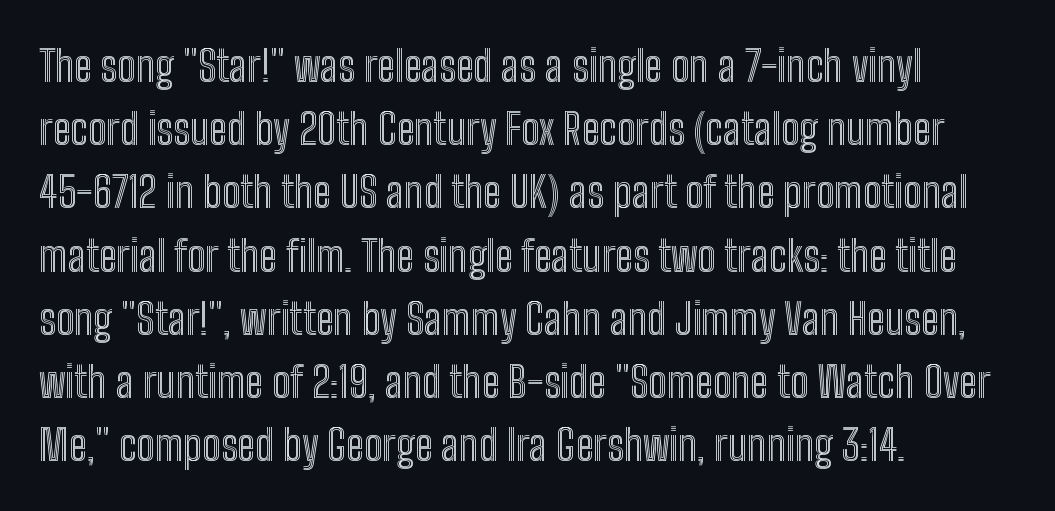
{"italic": "no", "width": "condensed", "x_height": "medium", "monospaced": "no", "underline": "no", "align": "left", "line_spacing": "normal", "line_spacing_ratio": 1.47, "letter_spacing": "normal", "letter_spacing_em": 0.0, "glyph_px": 43}
